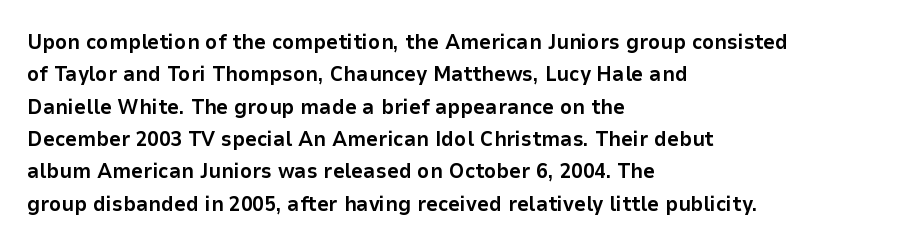
{"italic": "no", "bold": "yes", "underline": "no", "align": "left", "line_spacing": "normal", "line_spacing_ratio": 1.54, "letter_spacing": "normal", "letter_spacing_em": 0.0, "glyph_px": 21}
